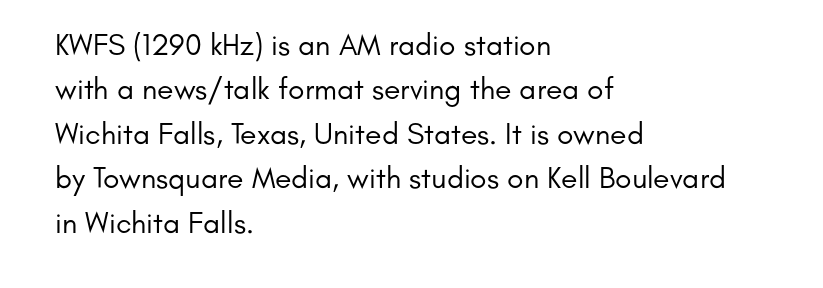
The passage shown has conventional tracking throughout. The type family on display is of the sans-serif kind. Proportional: the letters do not fall into vertical columns. These lines stack with their left ends in a neat column.
